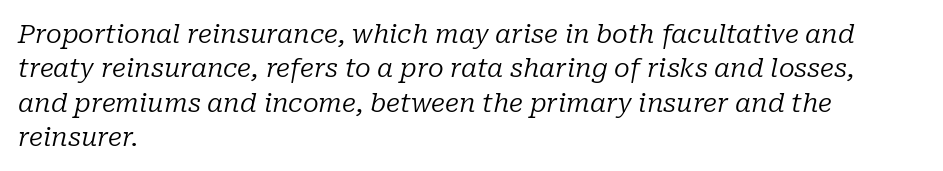
Descenders are the only things crossing below the line. Inter-character spacing is left at the font's built-in metrics. If you drew a ruler down the left edge, every line would touch it. Weight class: somewhere from thin through regular.
